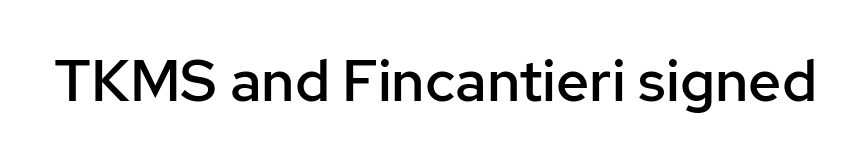
The image shows 58 px semibold sans-serif type, upright; set normal letter spacing, not underlined; low stroke contrast and a medium x-height.
